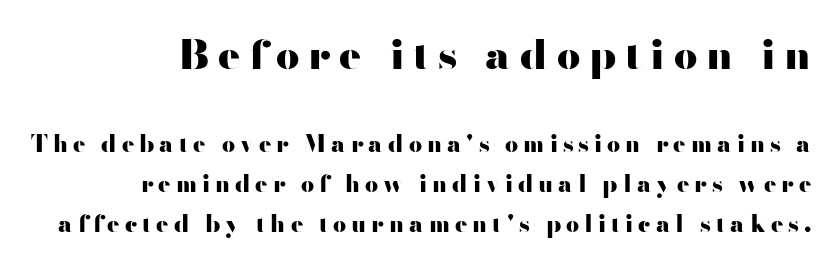
The rendering anchors every line to the right-hand side. The font is running at its bold setting. This is roman type, the default non-slanted kind. These two chunks differ in scale, with the top chunk taking the larger measure. Spacing verdict: proportional, widths tailored to each character. The type is letterspaced generously, with wide tracking.
